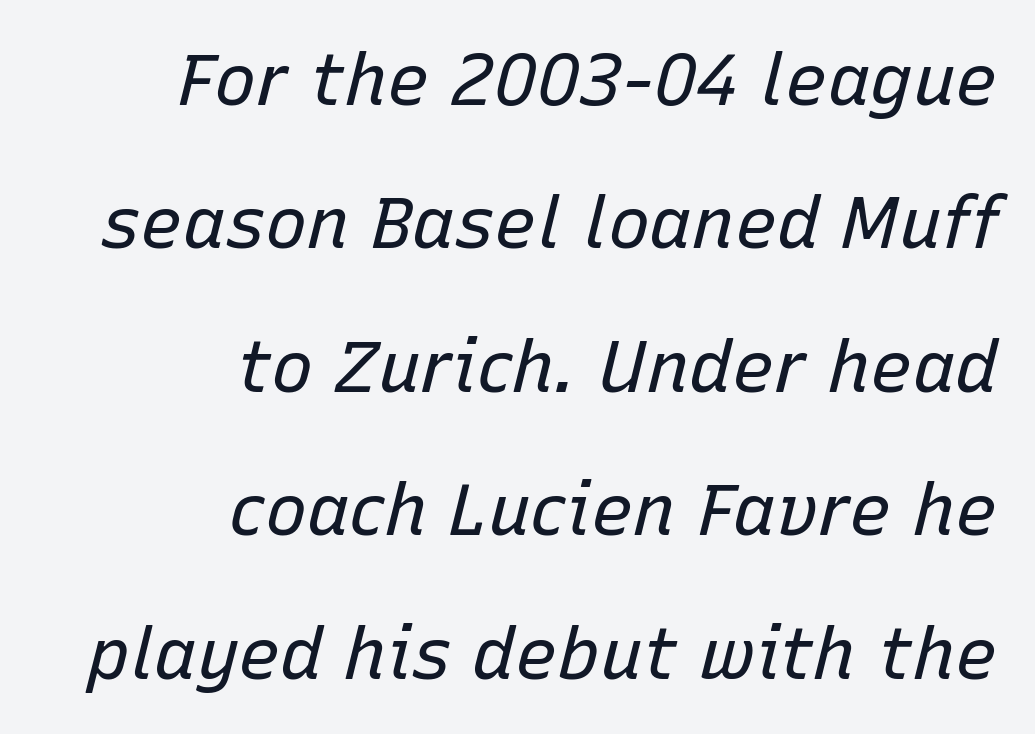
The image shows 71 px regular-weight type, italic (leaning right); set right-aligned, loose line spacing (2.02x), normal letter spacing, not underlined; low stroke contrast and a medium x-height.
